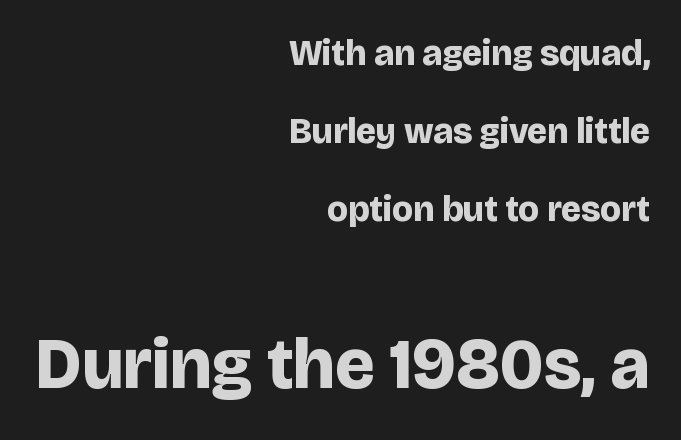
The image shows 71 px bold sans-serif type, upright; set right-aligned, loose line spacing (2.16x), normal letter spacing, not underlined; the second (bottom) block is 1.97x larger; low stroke contrast and a large x-height.
